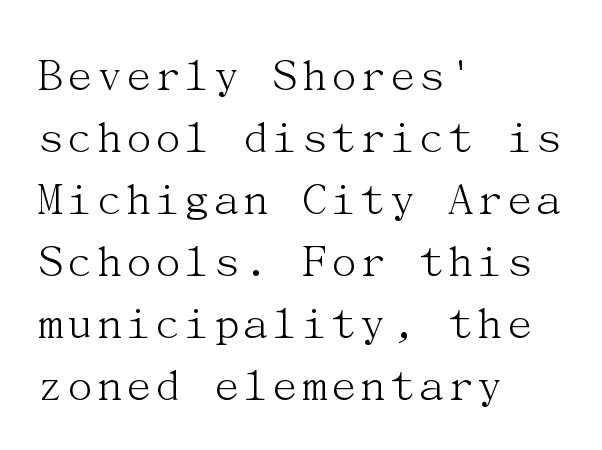
Q: Is the text bold? A: No.
Q: Is the text italic (slanted)? A: No, it is upright.
Q: Is the typeface a serif or a sans-serif typeface? A: Serif.
Q: Is the text underlined? A: No.
Q: How is the paragraph aligned? A: Left-aligned.
Q: Is the spacing between letters normal or unusually wide? A: Normal.
Q: Width (condensed, normal, or wide)? A: Normal.
Q: Stroke contrast? A: Medium.
Q: x-height? A: Medium.
